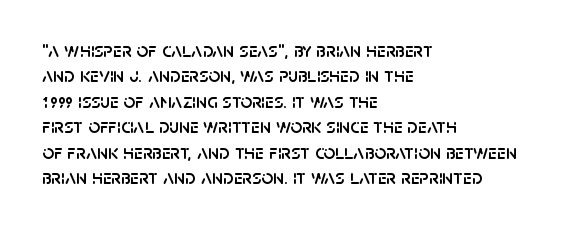
Layout note: lines flush left. The zone under the glyphs is completely vacant. The gaps between neighbouring characters are ordinary and unremarkable. Ascenders rise straight up at ninety degrees. Leading matches the norm, producing a regular column.
